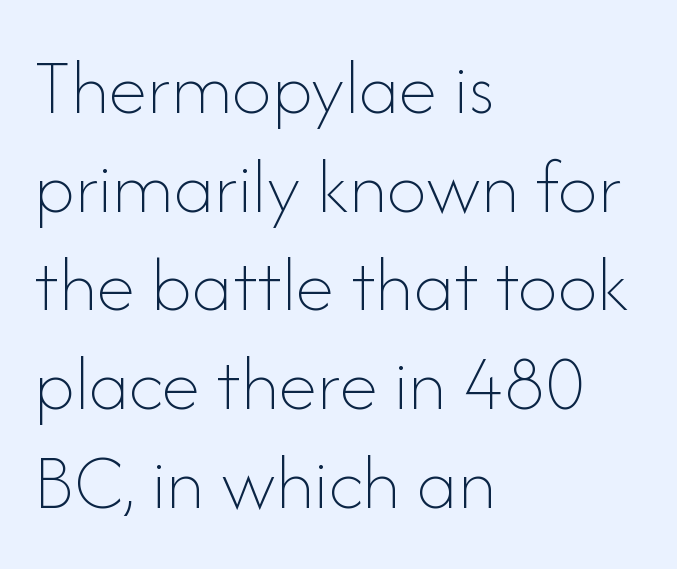
The image shows 79 px thin type, upright; set left-aligned, normal line spacing (1.25x), normal letter spacing, not underlined; low stroke contrast and a small x-height.
